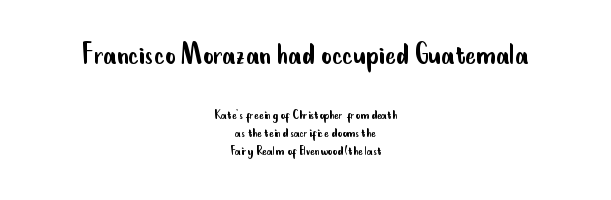
Q: Is the text bold? A: No.
Q: Is the text italic (slanted)? A: No, it is upright.
Q: Is the typeface a serif or a sans-serif typeface? A: Sans-serif.
Q: Is the text underlined? A: No.
Q: How is the paragraph aligned? A: Centered.
Q: Is the spacing between letters normal or unusually wide? A: Normal.
Q: Is the spacing between lines tight, normal or loose? A: Normal.
Q: Which block of text is set in a larger size, the first (top) or the second (bottom)? A: The first (top) one.
Q: Width (condensed, normal, or wide)? A: Condensed.
Q: Stroke contrast? A: Low.
Q: x-height? A: Small.
Q: Monospaced? A: No.
